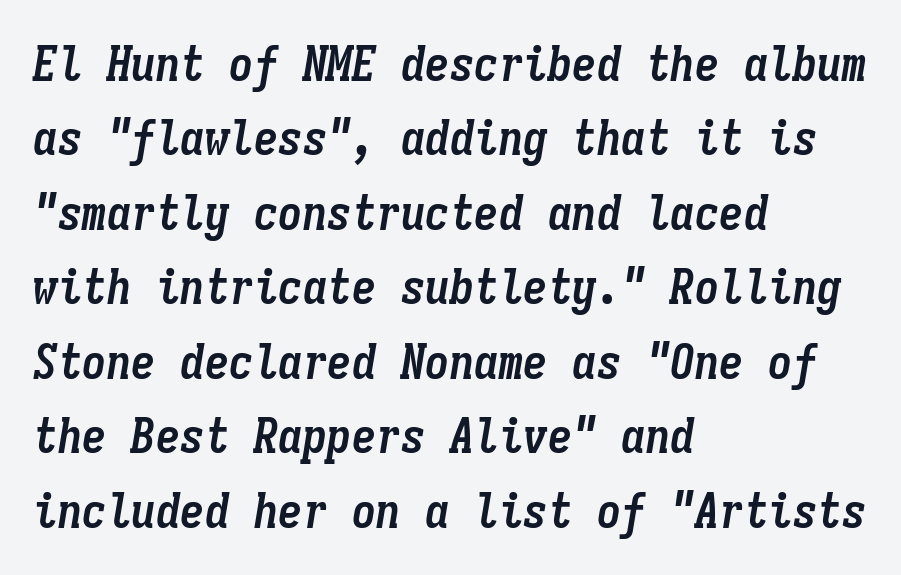
Q: Is the text bold? A: Yes.
Q: Is the text italic (slanted)? A: Yes, it leans right by about 9 degrees.
Q: Is the text underlined? A: No.
Q: How is the paragraph aligned? A: Left-aligned.
Q: Is the spacing between letters normal or unusually wide? A: Normal.
Q: Is the spacing between lines tight, normal or loose? A: Normal.
Q: Width (condensed, normal, or wide)? A: Condensed.
Q: Stroke contrast? A: Low.
Q: x-height? A: Medium.
Q: Monospaced? A: Yes.
